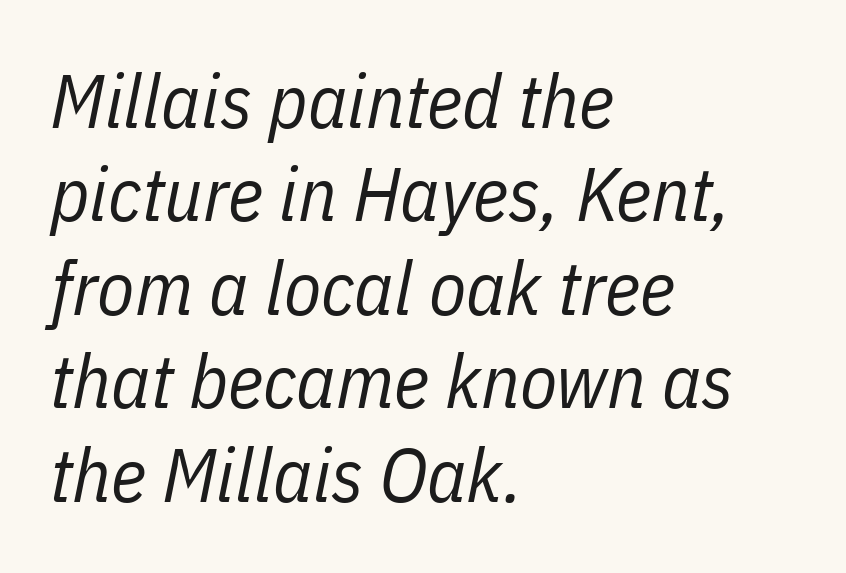
Anything drawn beneath the words? Only blank space. The letterforms sit at book weight or below. The type is set solid horizontally, with unmodified tracking. The setting favours the left margin, as ordinary paragraphs usually do. The lettering tilts uniformly, giving the passage an italic look. The passage shown is typed in a proportional face where columns would drift.
